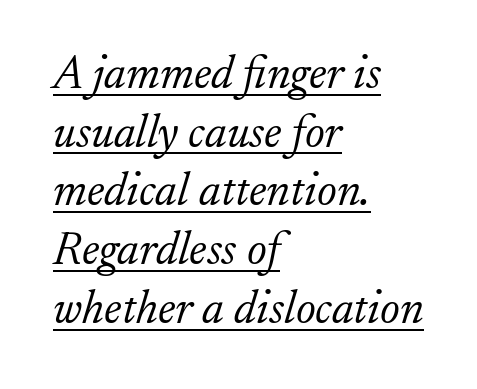
The image shows 47 px light serif type, italic (leaning right); set left-aligned, normal line spacing (1.25x), normal letter spacing, underlined; low stroke contrast and a small x-height.
